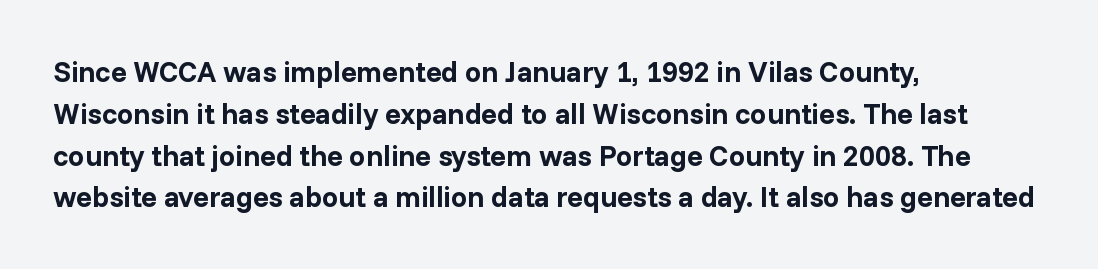
Q: Is the text bold? A: Yes.
Q: Is the text italic (slanted)? A: No, it is upright.
Q: Is the typeface a serif or a sans-serif typeface? A: Sans-serif.
Q: Is the text underlined? A: No.
Q: How is the paragraph aligned? A: Left-aligned.
Q: Is the spacing between letters normal or unusually wide? A: Normal.
Q: Is the spacing between lines tight, normal or loose? A: Normal.
Q: Width (condensed, normal, or wide)? A: Normal.
Q: Stroke contrast? A: Low.
Q: x-height? A: Medium.
Q: Monospaced? A: No.
